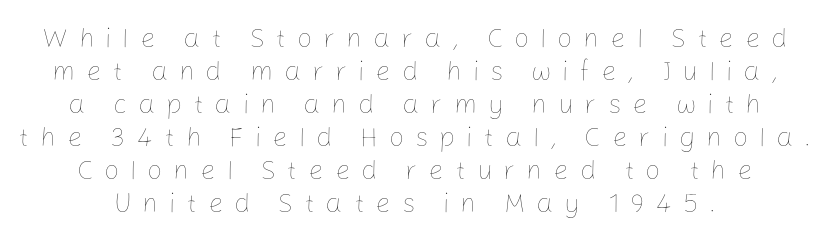
Q: Is the text bold? A: No.
Q: Is the text italic (slanted)? A: No, it is upright.
Q: Is the text underlined? A: No.
Q: Is the spacing between letters normal or unusually wide? A: Unusually wide.
